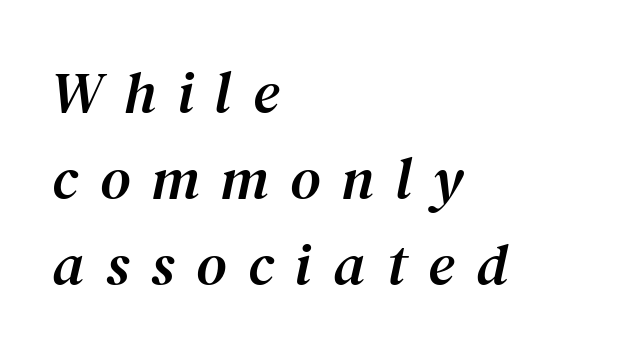
Q: Is the text italic (slanted)? A: Yes, it leans right by about 12 degrees.
Q: Is the typeface a serif or a sans-serif typeface? A: Serif.
Q: Is the text underlined? A: No.
Q: How is the paragraph aligned? A: Left-aligned.
Q: Is the spacing between letters normal or unusually wide? A: Unusually wide.
Q: Is the spacing between lines tight, normal or loose? A: Normal.
Q: Width (condensed, normal, or wide)? A: Normal.
Q: Stroke contrast? A: Medium.
Q: x-height? A: Medium.
Q: Monospaced? A: No.
